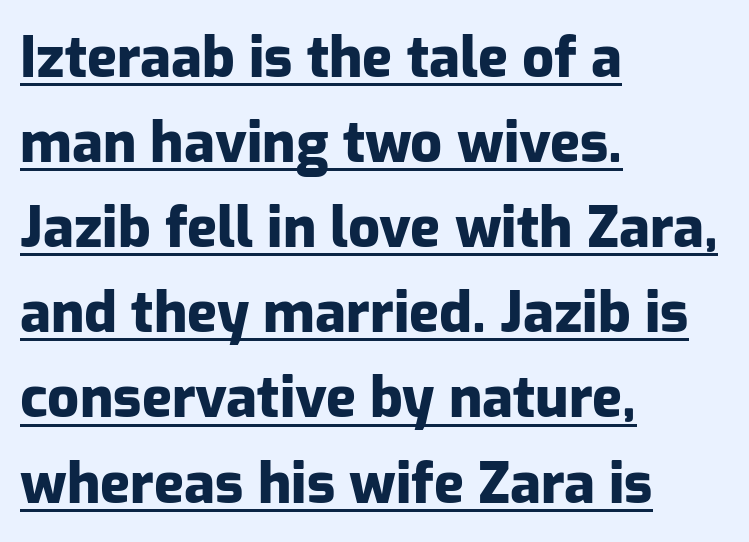
Regular leading. Is the letter spacing exaggerated? No — it looks like the ordinary default. Notice how the passage keeps a crisp vertical edge on the left only. Unlike a traditional serif, this face leaves its strokes unadorned.
